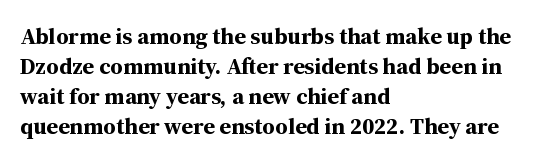
Designer's note — italics off, roman on. Clear beneath every line of the passage. Set as a true bold cut, around the 700 mark. How would I describe the line gaps? Plain and ordinary.
